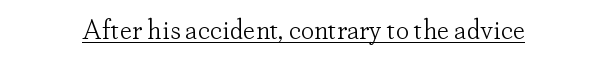
{"italic": "no", "bold": "no", "underline": "yes", "letter_spacing": "normal", "letter_spacing_em": 0.0, "glyph_px": 27}
